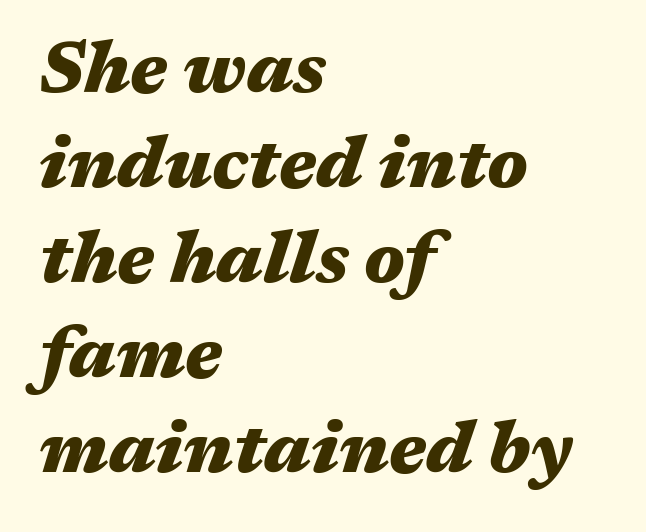
Q: Is the text bold? A: Yes.
Q: Is the text italic (slanted)? A: Yes, it leans right by about 17 degrees.
Q: Is the text underlined? A: No.
Q: How is the paragraph aligned? A: Left-aligned.
Q: Is the spacing between letters normal or unusually wide? A: Normal.
Q: Is the spacing between lines tight, normal or loose? A: Normal.
Q: Width (condensed, normal, or wide)? A: Wide.
Q: Stroke contrast? A: Medium.
Q: x-height? A: Medium.
Q: Monospaced? A: No.
